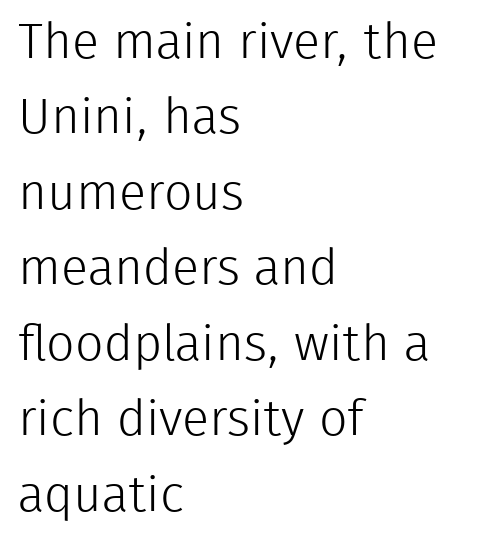
The words here are not underlined. Horizontally, the lines are justified to the leading edge only. Summary of vertical rhythm: regular, with standard interline spacing. These glyphs show unthickened strokes, regular width or finer.
